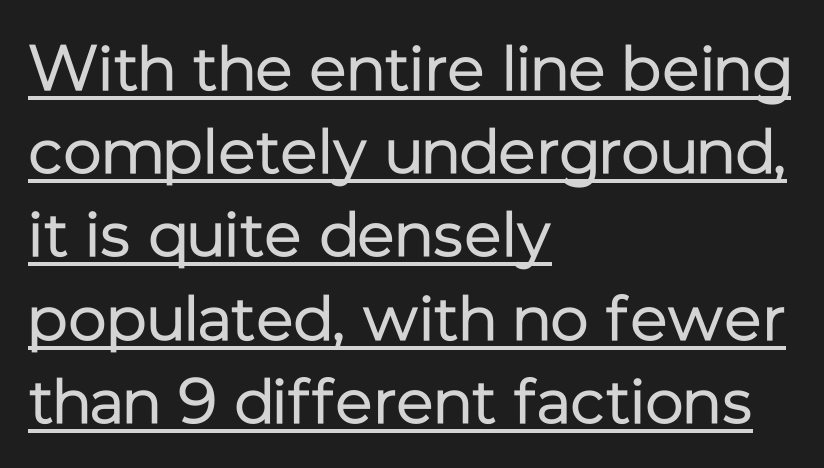
You can tell it's not italic because the verticals are truly vertical. Each letter keeps its own natural width here, so spacing adapts to shape. Which margin do the lines hug? The left one — the right edge is uneven. The strokes are not fattened; the text isn't bold.
